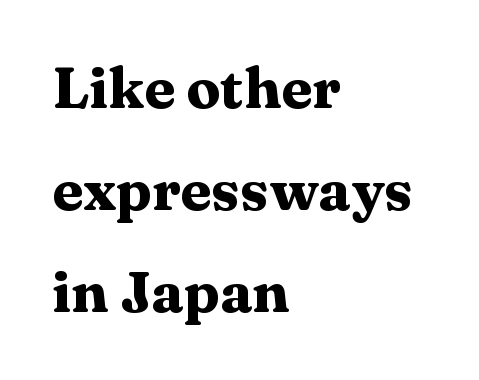
The image shows 57 px heavy, wide serif type, upright; set left-aligned, line spacing 1.79x, normal letter spacing, not underlined; medium stroke contrast and a medium x-height.
